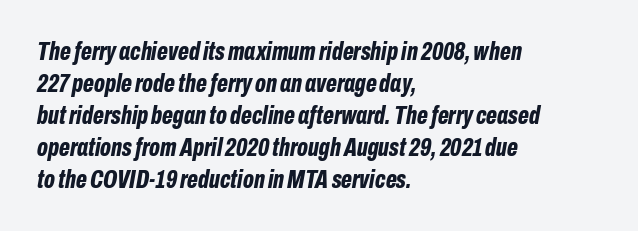
The image shows 26 px bold type, italic (leaning right); set left-aligned, line spacing 1.23x, normal letter spacing, not underlined.
